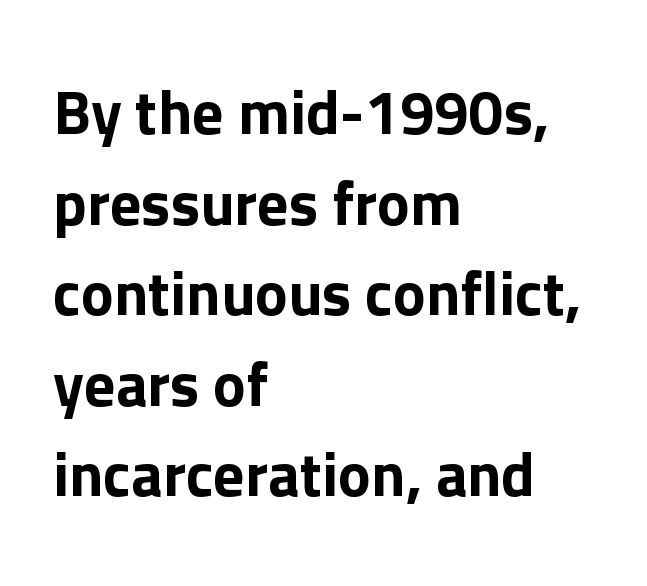
Where is the straight margin? On the left. Font category for this specimen: sans-serif. Baseline-to-baseline distance is the conventional proportion of letter height. The letters advance in unequal steps, a hallmark of proportional type.
